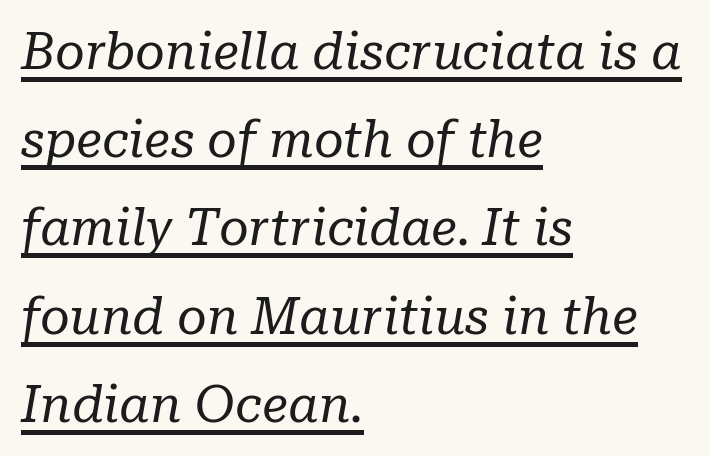
This is not heavy type; no bold has been used. When letters slant like this, we call the style italic. Alignment: flush left. Check where the strokes stop: tiny serifs finish them off.
